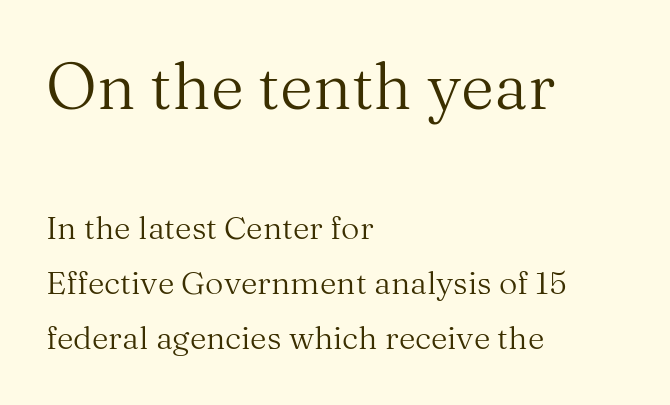
What kind of face is this? One with serifs. Stroke mass is kept to a normal reading level or below. The type is set solid horizontally, with unmodified tracking. Reading down the block, your eye returns to a fixed left position each line. Quick note: underline off. Character widths vary here, with narrow letters taking less room than wide ones.
